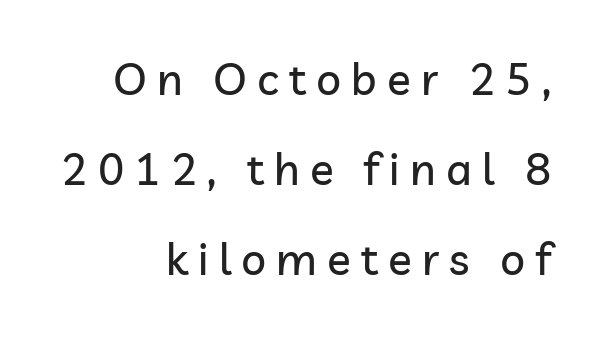
Q: Is the text italic (slanted)? A: No, it is upright.
Q: Is the typeface a serif or a sans-serif typeface? A: Sans-serif.
Q: Is the text underlined? A: No.
Q: How is the paragraph aligned? A: Right-aligned.
Q: Is the spacing between letters normal or unusually wide? A: Unusually wide.
Q: Is the spacing between lines tight, normal or loose? A: Loose.
Q: Width (condensed, normal, or wide)? A: Normal.
Q: Stroke contrast? A: Low.
Q: x-height? A: Medium.
Q: Monospaced? A: No.
